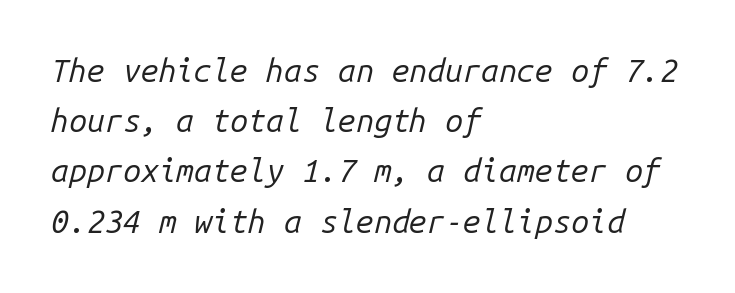
Q: Is the text bold? A: No.
Q: Is the text italic (slanted)? A: Yes, it leans right by about 14 degrees.
Q: Is the text underlined? A: No.
Q: How is the paragraph aligned? A: Left-aligned.
Q: Is the spacing between letters normal or unusually wide? A: Normal.
Q: Is the spacing between lines tight, normal or loose? A: Normal.
Q: Width (condensed, normal, or wide)? A: Normal.
Q: Stroke contrast? A: Low.
Q: x-height? A: Medium.
Q: Monospaced? A: Yes.
